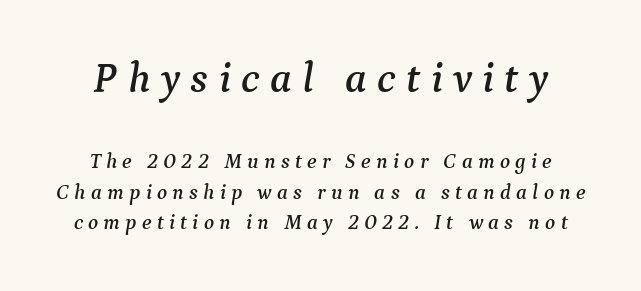
{"serif": "yes", "italic": "yes", "lean": "right", "slant_degrees": 9, "width": "normal", "stroke_contrast": "medium", "x_height": "medium", "monospaced": "no", "underline": "no", "line_spacing": "normal", "line_spacing_ratio": 1.45, "letter_spacing": "wide", "letter_spacing_em": 0.25, "larger_block": "first", "size_ratio": 2.0, "glyph_px": 42}
